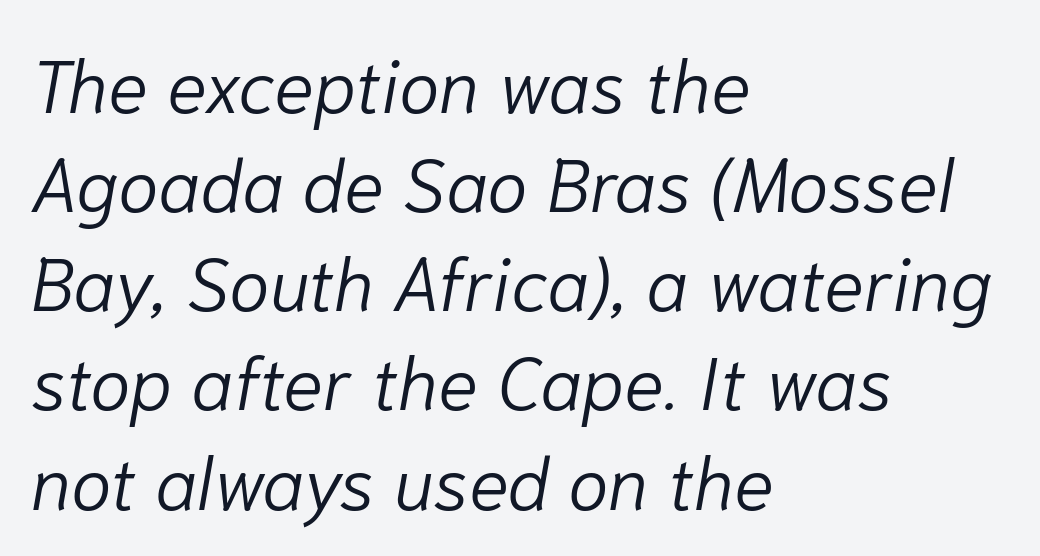
Stroke mass is kept to a normal reading level or below. This sample is left-justified, so line endings fall wherever the words run out. Looks like regular typesetting: each glyph gets only the width it needs. Here the glyphs are tracked normally, forming tight word shapes.
